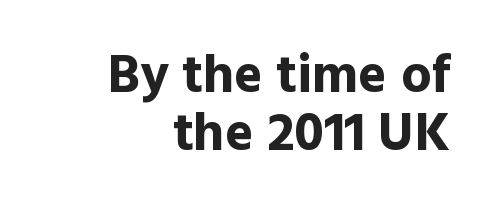
Q: Is the text bold? A: Yes.
Q: Is the text italic (slanted)? A: No, it is upright.
Q: Is the typeface a serif or a sans-serif typeface? A: Sans-serif.
Q: Is the text underlined? A: No.
Q: How is the paragraph aligned? A: Right-aligned.
Q: Is the spacing between letters normal or unusually wide? A: Normal.
Q: Is the spacing between lines tight, normal or loose? A: Tight.
Q: Width (condensed, normal, or wide)? A: Normal.
Q: x-height? A: Medium.
Q: Monospaced? A: No.
